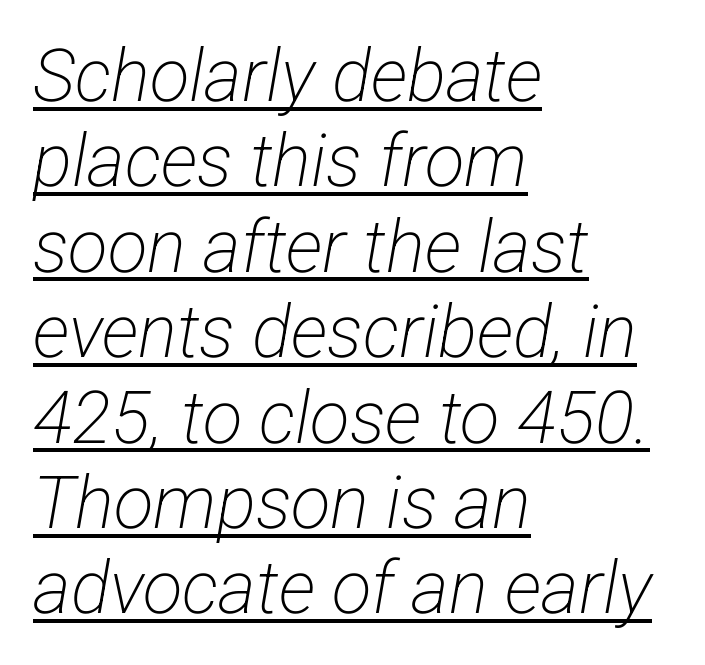
{"serif": "no", "bold": "no", "weight": "light", "width": "condensed", "stroke_contrast": "low", "x_height": "medium", "monospaced": "no", "underline": "yes", "align": "left", "line_spacing_ratio": 1.17, "letter_spacing": "normal", "letter_spacing_em": 0.0, "glyph_px": 73}
